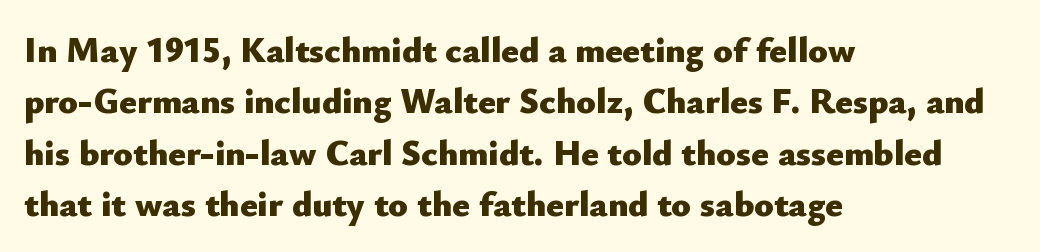
The image shows 36 px heavy sans-serif type, upright; set left-aligned, normal line spacing (1.43x), normal letter spacing, not underlined; low stroke contrast and a small x-height.
